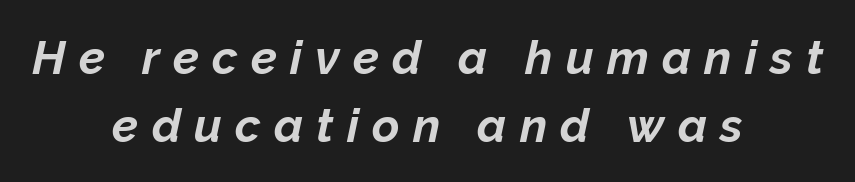
The image shows 47 px bold type, italic (leaning right); set centered, normal line spacing (1.44x), unusually wide letter spacing (+0.28 em), not underlined; low stroke contrast and a medium x-height.
